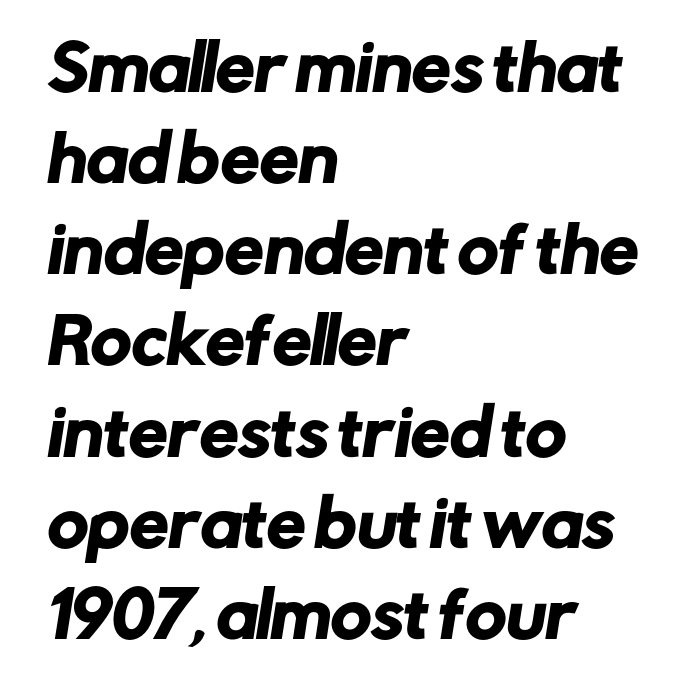
{"serif": "no", "width": "normal", "stroke_contrast": "low", "x_height": "medium", "monospaced": "no", "underline": "no", "align": "left", "line_spacing": "normal", "line_spacing_ratio": 1.47, "letter_spacing": "normal", "letter_spacing_em": 0.0, "glyph_px": 62}
